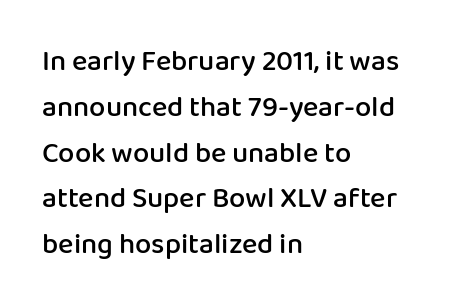
Each letter's strokes conclude bluntly, with no projecting serifs. The ragged edge is on the right, which tells us the setting is flush left. Each letter keeps its own natural width here, so spacing adapts to shape. The letters stand straight up with perfectly vertical stems. Quick note: interline space is typical.
